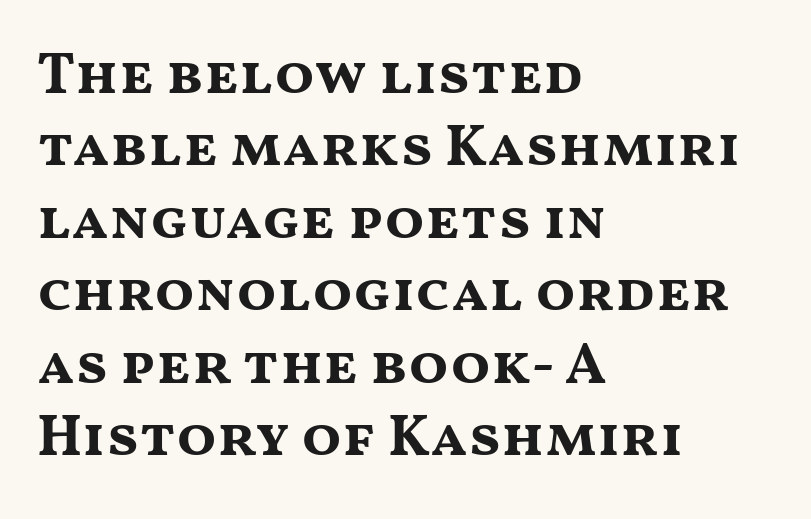
The image shows 58 px bold, wide sans-serif type, upright; set left-aligned, normal line spacing (1.25x), normal letter spacing, not underlined; medium stroke contrast and a medium x-height.
